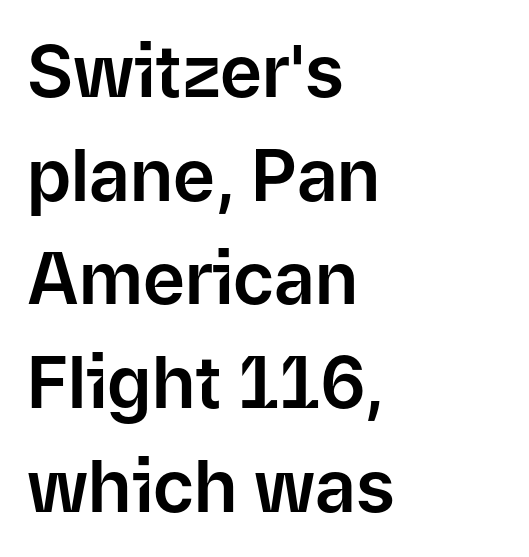
The image shows 72 px sans-serif type, upright; set left-aligned, normal line spacing (1.44x), normal letter spacing, not underlined; low stroke contrast and a medium x-height.
